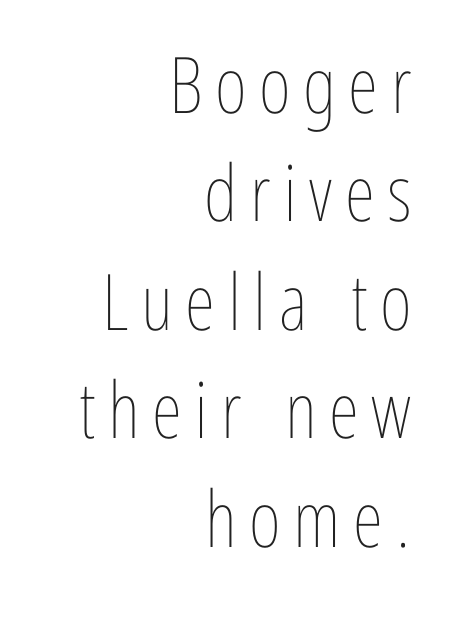
Weight class: somewhere from thin through regular. A student would call this right alignment; a typographer would say flush right, rag left. Rows of type keep a routine distance in the vertical direction. Do the characters align in a grid? No, the font is proportional.
